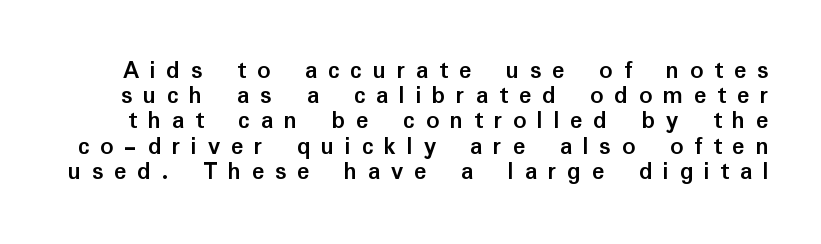
The letters stand upright; this is a roman face. The characters look thick and weighty, a clear bold. A typesetter would call this leading minimal, almost set solid. Lines of text with bare space underneath.
